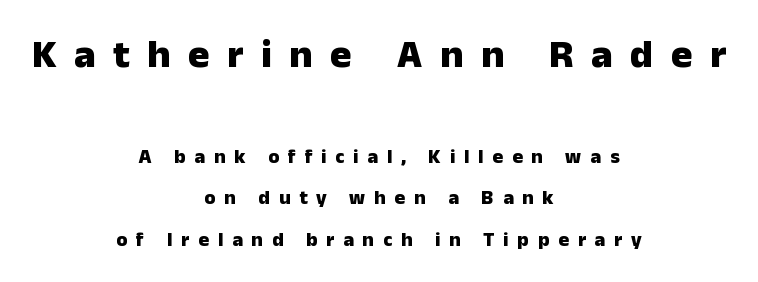
{"serif": "no", "italic": "no", "bold": "yes", "weight": "heavy", "width": "normal", "stroke_contrast": "low", "x_height": "medium", "monospaced": "no", "underline": "no", "align": "center", "line_spacing": "loose", "line_spacing_ratio": 2.09, "letter_spacing": "wide", "letter_spacing_em": 0.44, "larger_block": "first", "size_ratio": 2.0, "glyph_px": 40}
